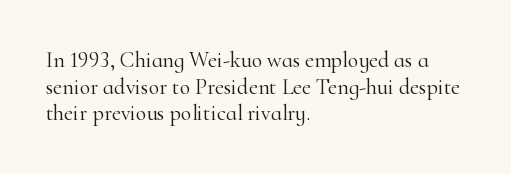
The face used here is rendered with its standard letterfit. The rag falls on the right side of this text block. The typeface has the unassuming heft of standard copy or less. Italic: no, the glyphs are upright roman.
